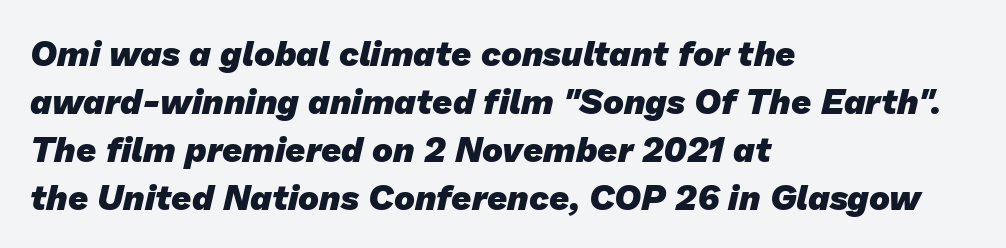
The image shows 35 px heavy sans-serif type; set left-aligned, normal line spacing (1.37x), normal letter spacing, not underlined; low stroke contrast and a medium x-height.
